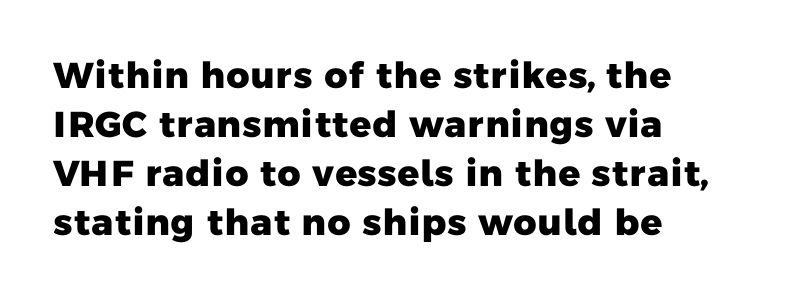
Compared with typical paragraphs, the rows here are spaced about the same. The letters advance in unequal steps, a hallmark of proportional type. Letters rest on an invisible, unmarked baseline. What kind of face is this? One without serifs — a sans. In terms of weight, the rendering is a true, heavy bold.
